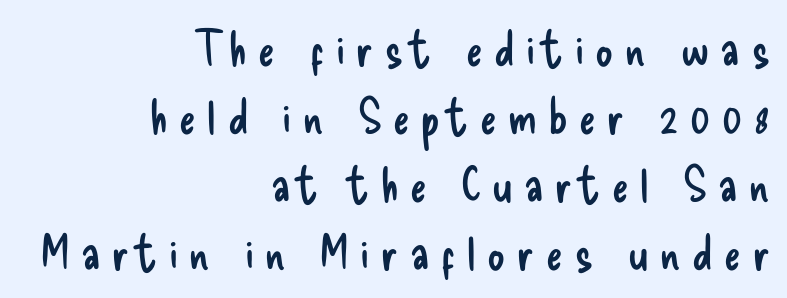
The image shows 49 px regular-weight, condensed sans-serif type, upright; set right-aligned, normal line spacing (1.39x), unusually wide letter spacing (+0.24 em), not underlined; low stroke contrast and a small x-height.
